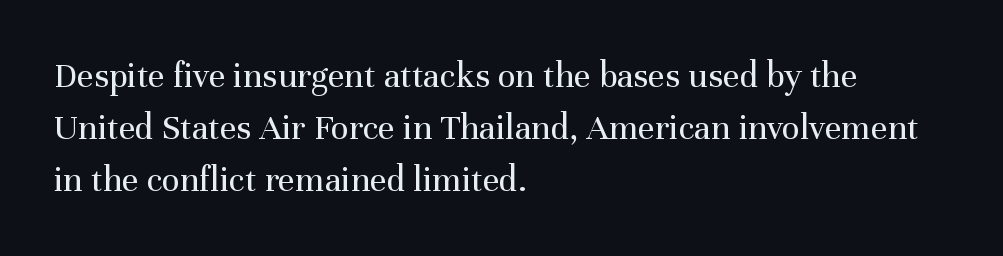
Baseline-to-baseline distance is the conventional proportion of letter height. Nope, not italic — everything's standing straight. A clean baseline with only descenders dipping below it. Alignment: flush left. Stems and bowls with no extra thickness — not bold. Character widths vary here, with narrow letters taking less room than wide ones.
